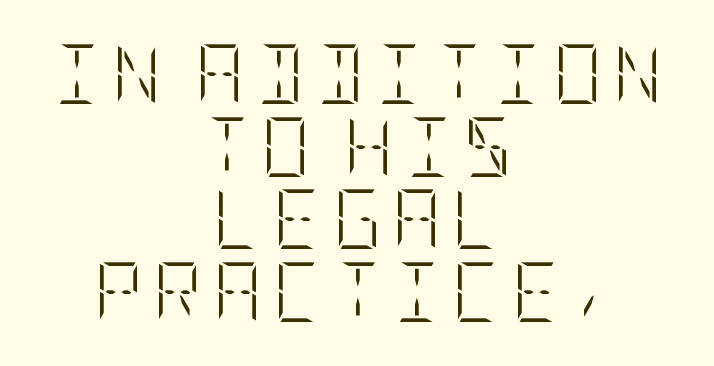
Q: Is the text bold? A: No.
Q: Is the text italic (slanted)? A: No, it is upright.
Q: Is the text underlined? A: No.
Q: How is the paragraph aligned? A: Centered.
Q: Width (condensed, normal, or wide)? A: Condensed.
Q: Stroke contrast? A: Low.
Q: x-height? A: Large.
